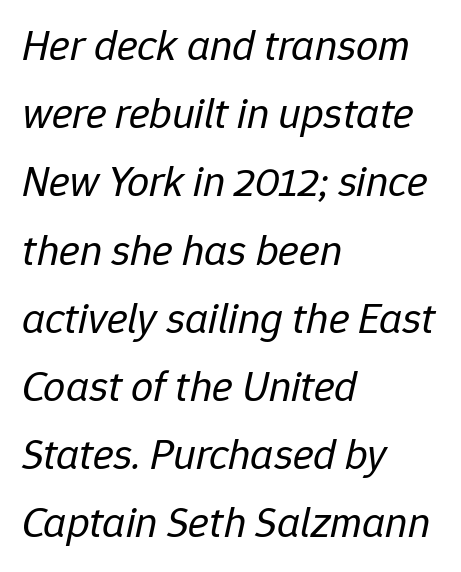
An italicized treatment has been applied to the whole sample. Line spacing here is normal. Do the characters align in a grid? No, the font is proportional. In terms of letterspacing, this is plain default setting.
